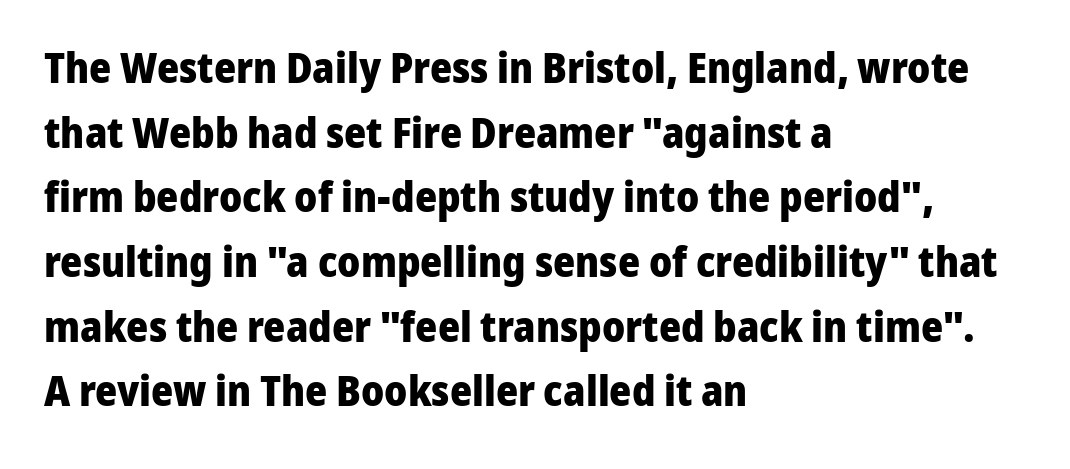
{"serif": "no", "italic": "no", "bold": "yes", "weight": "heavy", "width": "normal", "stroke_contrast": "low", "x_height": "medium", "monospaced": "no", "underline": "no", "align": "left", "line_spacing": "normal", "line_spacing_ratio": 1.54, "letter_spacing": "normal", "letter_spacing_em": 0.0, "glyph_px": 42}
